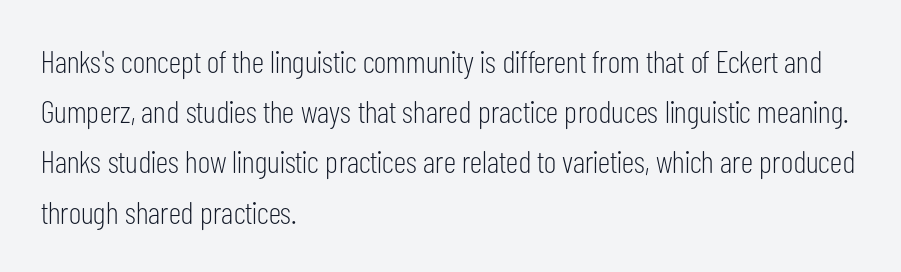
The image shows 32 px light, condensed sans-serif type, upright; set left-aligned, normal line spacing (1.57x), normal letter spacing, not underlined; low stroke contrast and a medium x-height.
